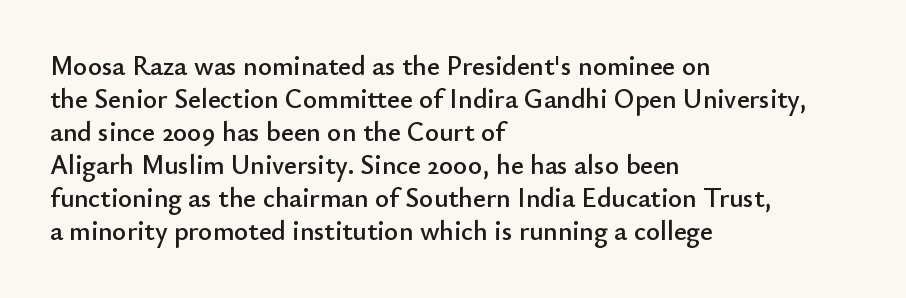
No extra tracking has been applied to these lines. Check the space under the baseline: it is left empty. The font's upright variant was chosen for this text. Casual observation: everything's shoved over to the left.
